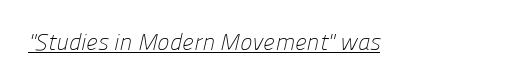
The image shows 23 px text type; set normal letter spacing, underlined.
